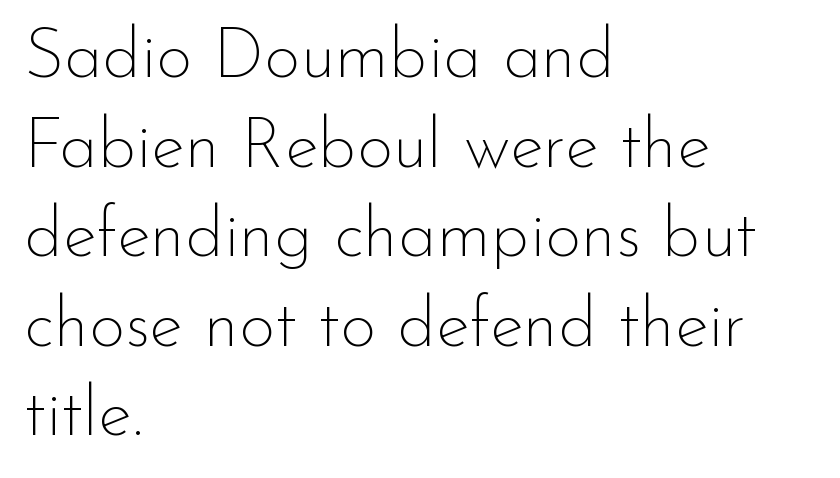
The image shows 70 px thin sans-serif type, upright; set left-aligned, normal line spacing (1.28x), normal letter spacing, not underlined; low stroke contrast and a small x-height.
